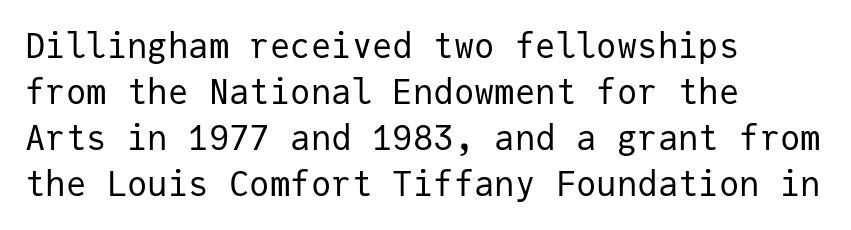
The lines sit at an ordinary, default distance from one another. On a weight scale, this lands at 450 or below. Every character here occupies the same horizontal width, giving the sample a typewriter-like rhythm. In terms of letterform style, serifs are entirely absent. The paragraph has a hard left edge and a soft right edge.
